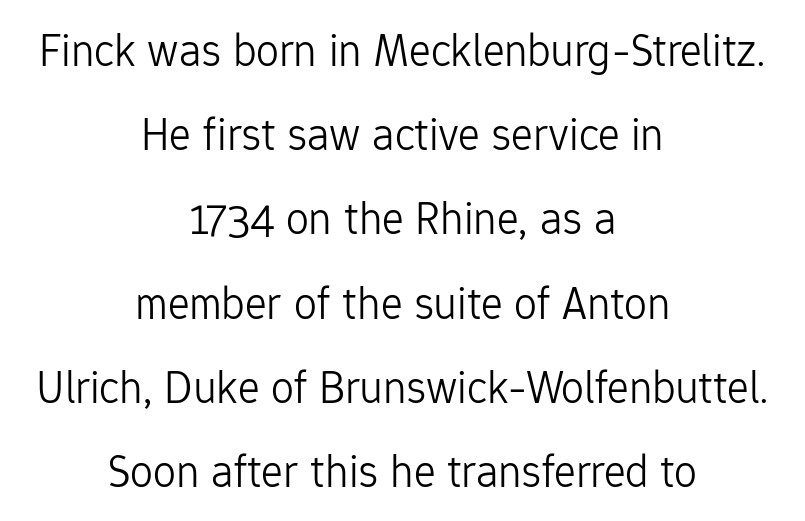
Nobody drew a line under any word here. Notice how the passage keeps no hard edge, just a central spine. The axis of the letterforms is exactly vertical. The rendering keeps characters at their native spacing.
